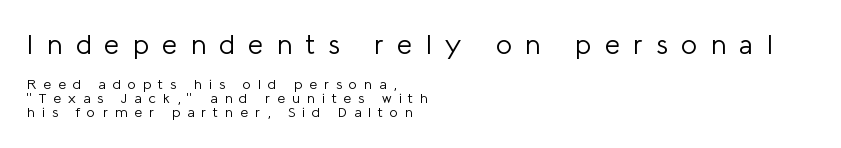
Q: Is the text bold? A: No.
Q: Is the text italic (slanted)? A: No, it is upright.
Q: Is the text underlined? A: No.
Q: How is the paragraph aligned? A: Left-aligned.
Q: Is the spacing between letters normal or unusually wide? A: Unusually wide.
Q: Is the spacing between lines tight, normal or loose? A: Tight.
Q: Which block of text is set in a larger size, the first (top) or the second (bottom)? A: The first (top) one.
